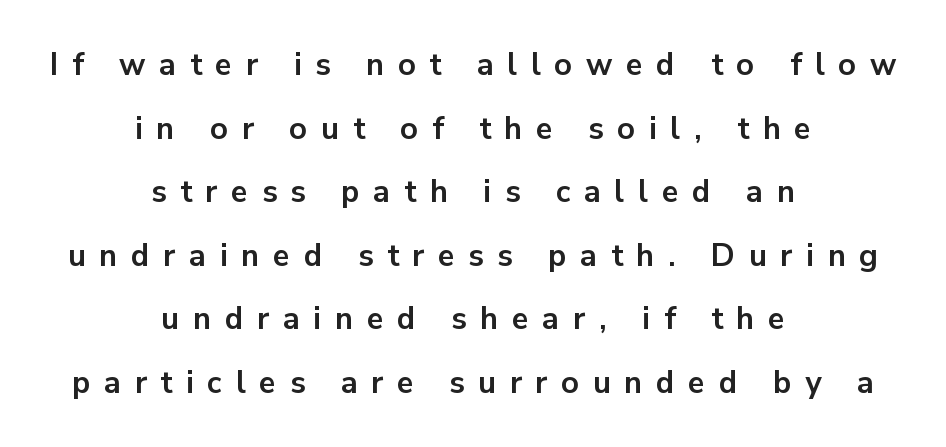
Descenders hang freely into open space. Alignment: centered. In terms of posture, this sample is upright. Someone cranked the tracking dial way up on this one. Letterform terminals end flat and unadorned throughout the passage. The face used here has the dense, thick strokes of a bold.
